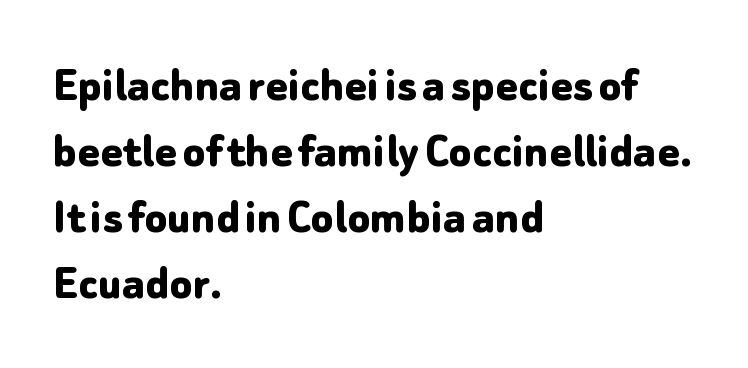
{"serif": "no", "italic": "no", "bold": "yes", "weight": "bold", "width": "normal", "stroke_contrast": "low", "x_height": "medium", "monospaced": "no", "underline": "no", "align": "left", "line_spacing": "normal", "line_spacing_ratio": 1.27, "letter_spacing": "normal", "letter_spacing_em": 0.0, "glyph_px": 52}
